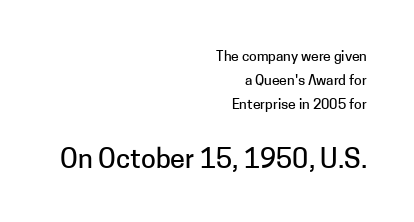
The image shows 27 px text type, upright; set right-aligned, line spacing 1.73x, normal letter spacing, not underlined; the second (bottom) block is 1.93x larger.
